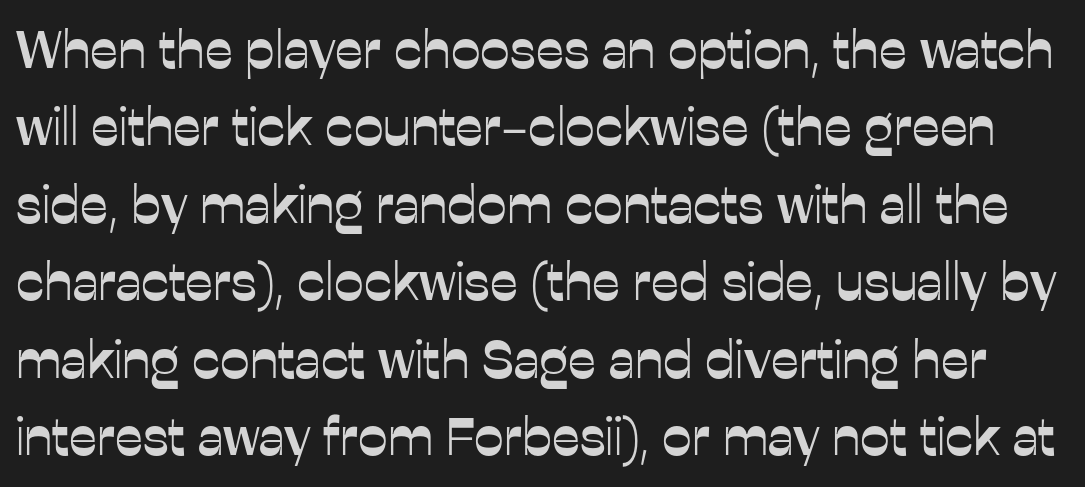
When letters stand straight like this, we call the style roman or upright. The string is rendered with underlining switched off. Vertically, the passage feels balanced, rows spaced as you'd expect. Here the glyphs are tracked normally, forming tight word shapes.
